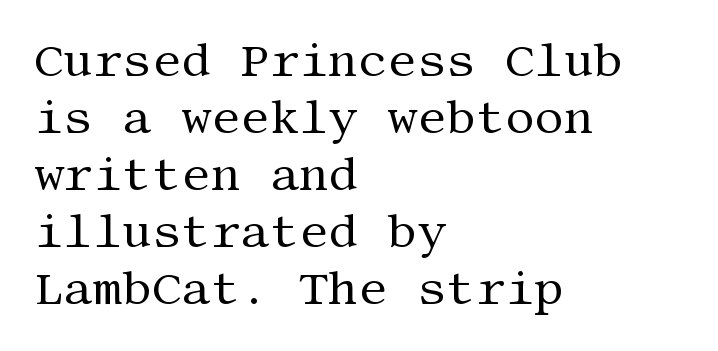
Q: Is the text bold? A: No.
Q: Is the text italic (slanted)? A: No, it is upright.
Q: Is the typeface a serif or a sans-serif typeface? A: Serif.
Q: Is the text underlined? A: No.
Q: How is the paragraph aligned? A: Left-aligned.
Q: Is the spacing between letters normal or unusually wide? A: Normal.
Q: Width (condensed, normal, or wide)? A: Normal.
Q: Stroke contrast? A: Medium.
Q: x-height? A: Large.
